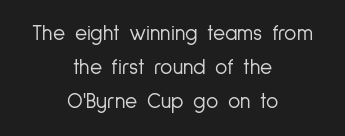
The image shows 21 px text type, upright; set centered, normal line spacing (1.61x), normal letter spacing, not underlined.
